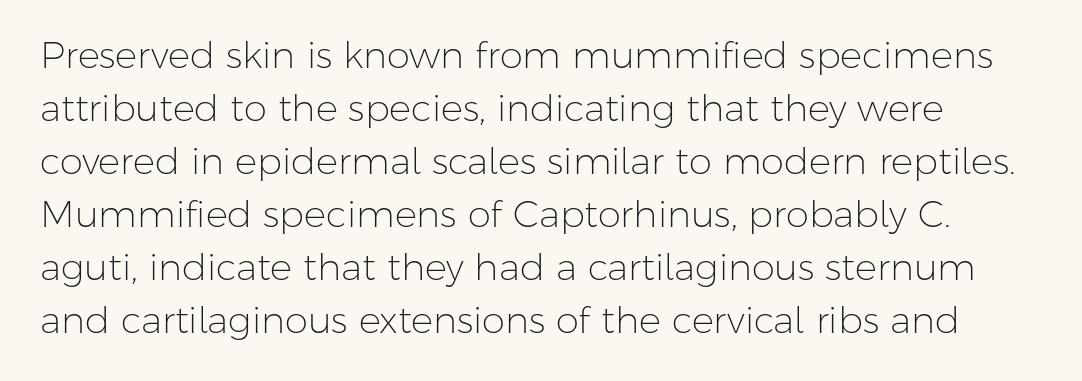
Q: Is the text bold? A: No.
Q: Is the text italic (slanted)? A: No, it is upright.
Q: Is the typeface a serif or a sans-serif typeface? A: Sans-serif.
Q: Is the text underlined? A: No.
Q: Is the spacing between letters normal or unusually wide? A: Normal.
Q: Is the spacing between lines tight, normal or loose? A: Normal.
Q: Width (condensed, normal, or wide)? A: Normal.
Q: Stroke contrast? A: Low.
Q: x-height? A: Medium.
Q: Monospaced? A: No.
